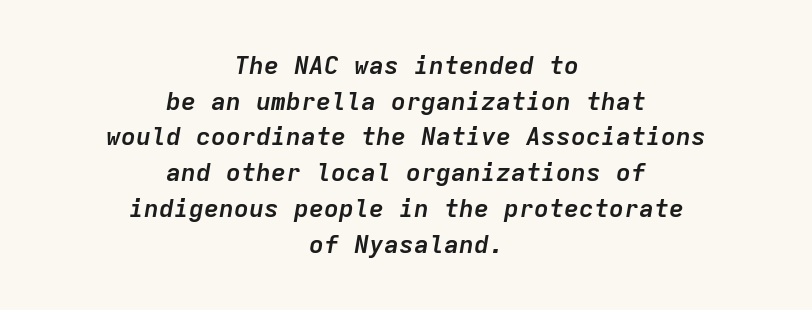
Q: Is the text bold? A: Yes.
Q: Is the text italic (slanted)? A: Yes, it leans right by about 9 degrees.
Q: Is the text underlined? A: No.
Q: How is the paragraph aligned? A: Centered.
Q: Is the spacing between letters normal or unusually wide? A: Normal.
Q: Is the spacing between lines tight, normal or loose? A: Normal.
